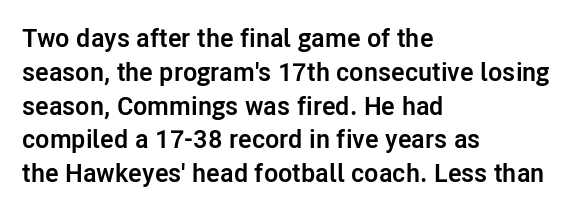
{"italic": "no", "bold": "yes", "underline": "no", "align": "left", "line_spacing": "normal", "line_spacing_ratio": 1.3, "letter_spacing": "normal", "letter_spacing_em": 0.0, "glyph_px": 26}
